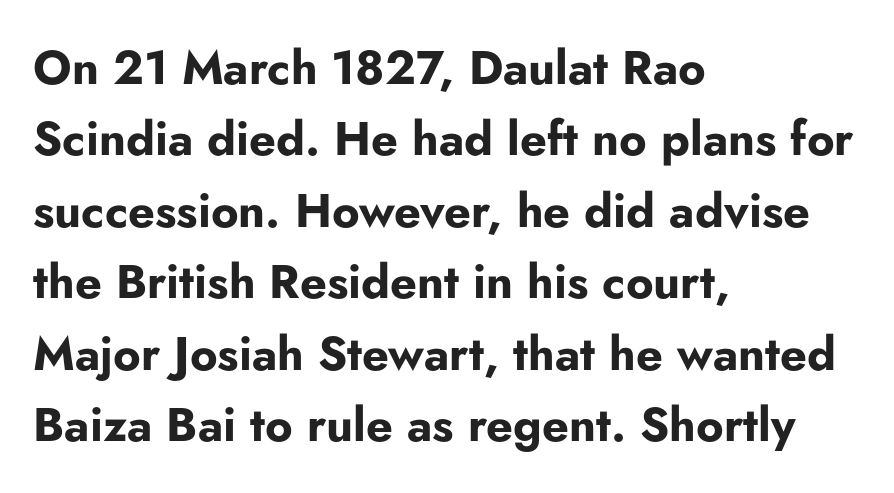
Q: Is the text bold? A: Yes.
Q: Is the text italic (slanted)? A: No, it is upright.
Q: Is the typeface a serif or a sans-serif typeface? A: Sans-serif.
Q: Is the text underlined? A: No.
Q: How is the paragraph aligned? A: Left-aligned.
Q: Is the spacing between letters normal or unusually wide? A: Normal.
Q: Is the spacing between lines tight, normal or loose? A: Normal.
Q: Width (condensed, normal, or wide)? A: Normal.
Q: Stroke contrast? A: Low.
Q: x-height? A: Small.
Q: Monospaced? A: No.
